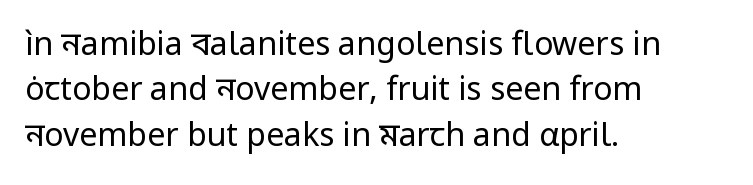
{"serif": "no", "italic": "no", "bold": "no", "weight": "regular", "width": "normal", "stroke_contrast": "low", "x_height": "medium", "monospaced": "no", "underline": "no", "align": "left", "line_spacing": "normal", "line_spacing_ratio": 1.42, "letter_spacing": "normal", "letter_spacing_em": 0.0, "glyph_px": 32}
